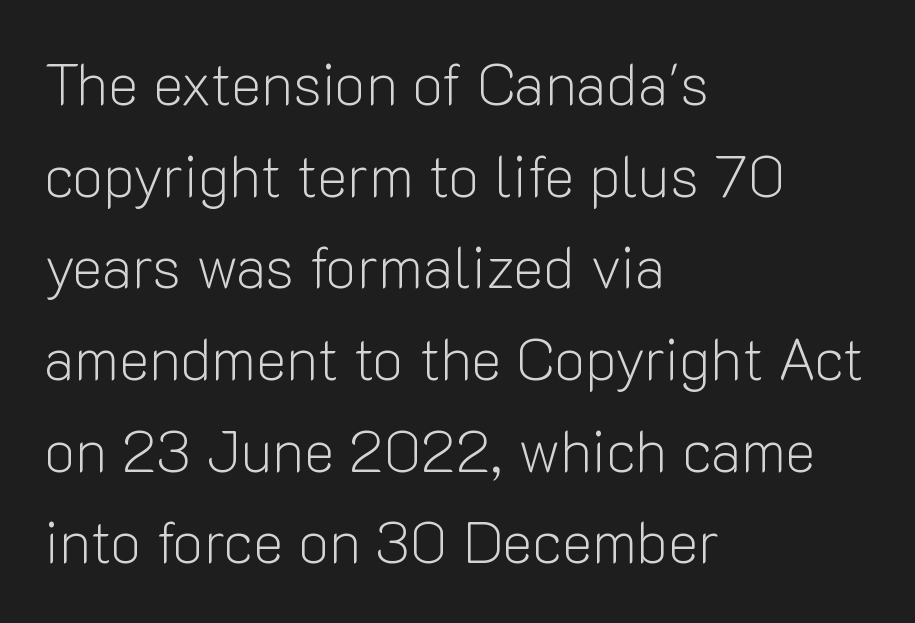
The image shows 58 px light sans-serif type, upright; set left-aligned, normal line spacing (1.58x), normal letter spacing, not underlined; low stroke contrast and a medium x-height.
